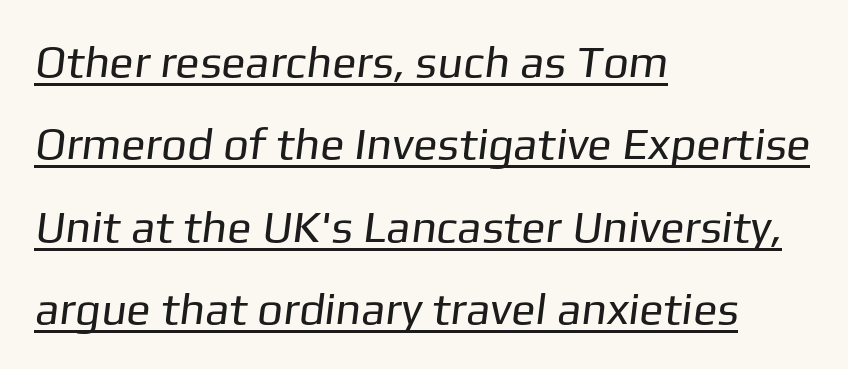
The image shows 45 px regular-weight sans-serif type; set left-aligned, line spacing 1.83x, normal letter spacing, underlined; low stroke contrast and a medium x-height.
